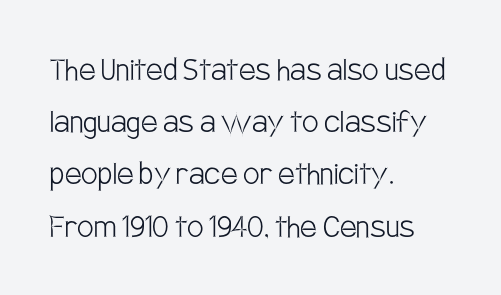
The image shows 37 px light, condensed sans-serif type, upright; set left-aligned, normal line spacing (1.41x), normal letter spacing, not underlined; low stroke contrast and a large x-height.
